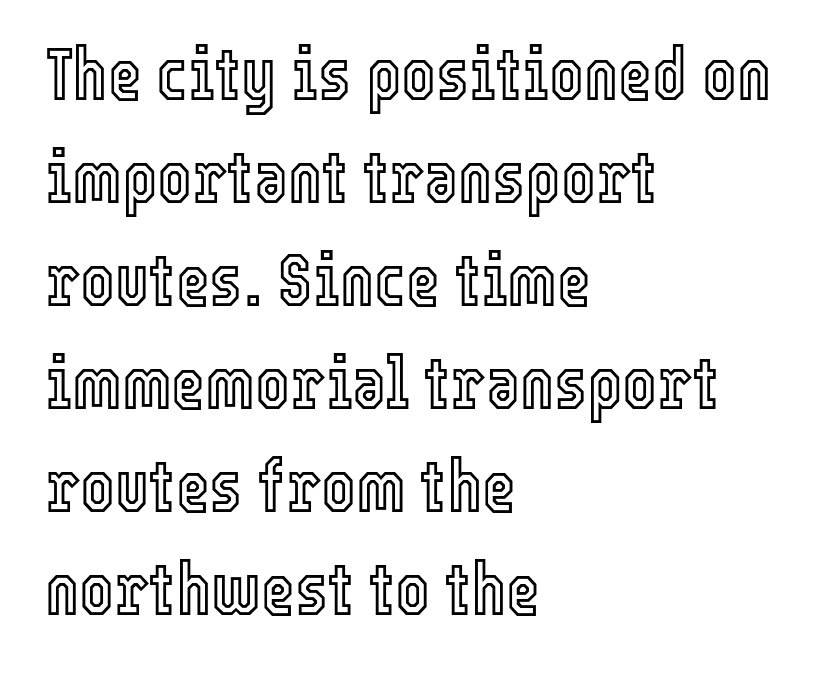
{"italic": "no", "width": "condensed", "x_height": "medium", "monospaced": "no", "underline": "no", "align": "left", "line_spacing": "normal", "line_spacing_ratio": 1.41, "letter_spacing": "normal", "letter_spacing_em": 0.0, "glyph_px": 73}
